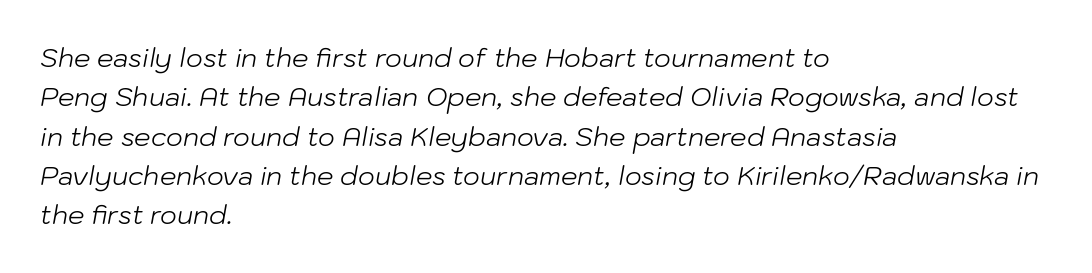
Rule under the text: the space is simply empty. When letters slant like this, we call the style italic. Compared with typical body copy, the letter spacing here is the same. The vertical gap from one line to the next is medium. Weight: in the light-to-regular range. Each line starts at the same left margin while the right side varies.
